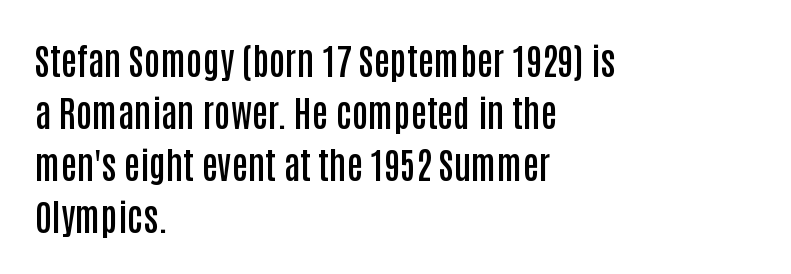
{"serif": "no", "italic": "no", "bold": "semi", "weight": "semibold", "width": "condensed", "stroke_contrast": "low", "x_height": "large", "monospaced": "no", "underline": "no", "align": "left", "line_spacing": "normal", "line_spacing_ratio": 1.44, "letter_spacing": "normal", "letter_spacing_em": 0.0, "glyph_px": 36}
